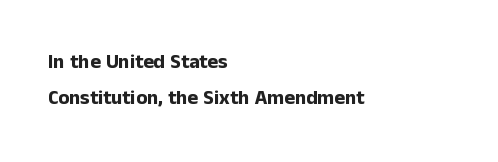
Strokes here are thick enough to call this a true bold. The passage shown is not underscored anywhere. Visually the block forms a straight wall on the left and a jagged coastline on the right. Ascenders rise straight up at ninety degrees.
